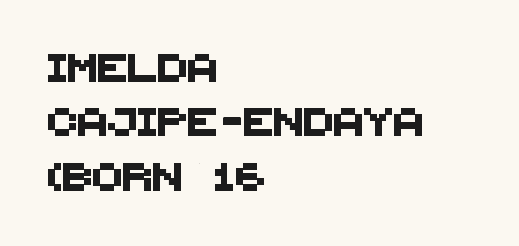
{"serif": "no", "width": "normal", "stroke_contrast": "medium", "x_height": "large", "monospaced": "no", "underline": "no", "align": "left", "line_spacing": "loose", "line_spacing_ratio": 1.94, "letter_spacing": "normal", "letter_spacing_em": 0.0, "glyph_px": 28}
